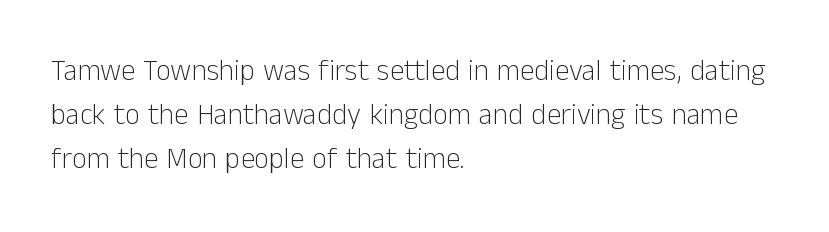
Q: Is the text bold? A: No.
Q: Is the text italic (slanted)? A: No, it is upright.
Q: Is the typeface a serif or a sans-serif typeface? A: Sans-serif.
Q: Is the text underlined? A: No.
Q: How is the paragraph aligned? A: Left-aligned.
Q: Is the spacing between letters normal or unusually wide? A: Normal.
Q: Is the spacing between lines tight, normal or loose? A: Normal.
Q: Width (condensed, normal, or wide)? A: Normal.
Q: Stroke contrast? A: Low.
Q: x-height? A: Medium.
Q: Monospaced? A: No.
